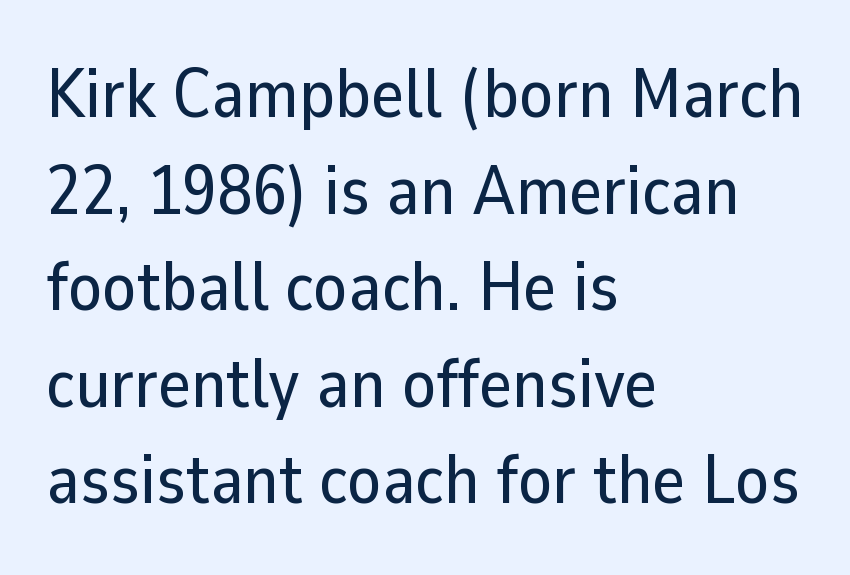
Q: Is the text italic (slanted)? A: No, it is upright.
Q: Is the typeface a serif or a sans-serif typeface? A: Sans-serif.
Q: Is the text underlined? A: No.
Q: How is the paragraph aligned? A: Left-aligned.
Q: Is the spacing between letters normal or unusually wide? A: Normal.
Q: Is the spacing between lines tight, normal or loose? A: Normal.
Q: Width (condensed, normal, or wide)? A: Normal.
Q: Stroke contrast? A: Low.
Q: x-height? A: Medium.
Q: Monospaced? A: No.
